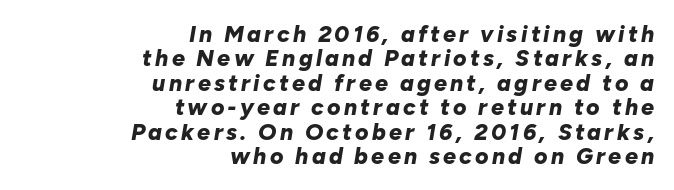
The image shows 23 px bold type, italic (leaning right); set right-aligned, tight line spacing (1.06x), not underlined.
